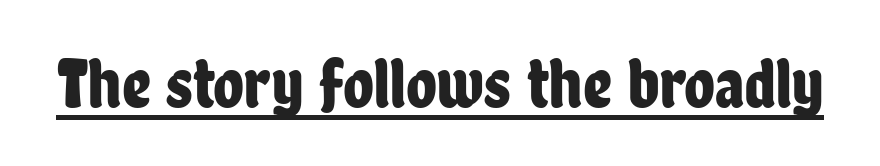
{"serif": "no", "italic": "no", "width": "condensed", "stroke_contrast": "low", "x_height": "medium", "monospaced": "no", "underline": "yes", "letter_spacing": "normal", "letter_spacing_em": 0.0, "glyph_px": 71}
